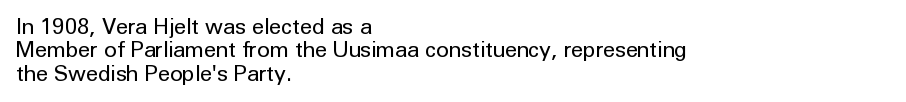
Q: Is the text bold? A: No.
Q: Is the text italic (slanted)? A: No, it is upright.
Q: Is the text underlined? A: No.
Q: How is the paragraph aligned? A: Left-aligned.
Q: Is the spacing between letters normal or unusually wide? A: Normal.
Q: Is the spacing between lines tight, normal or loose? A: Tight.
